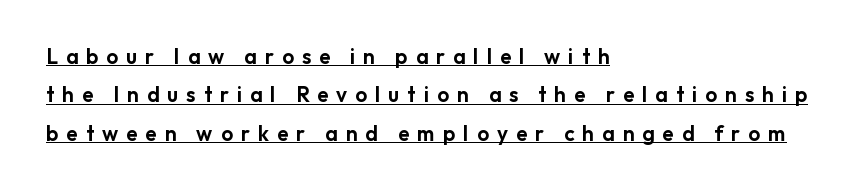
The image shows 21 px text type, upright; set left-aligned, line spacing 1.83x, unusually wide letter spacing (+0.38 em), underlined.
